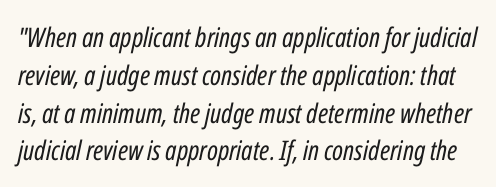
Q: Is the text bold? A: No.
Q: Is the text italic (slanted)? A: Yes, it leans right by about 12 degrees.
Q: Is the text underlined? A: No.
Q: Is the spacing between letters normal or unusually wide? A: Normal.
Q: Is the spacing between lines tight, normal or loose? A: Normal.
